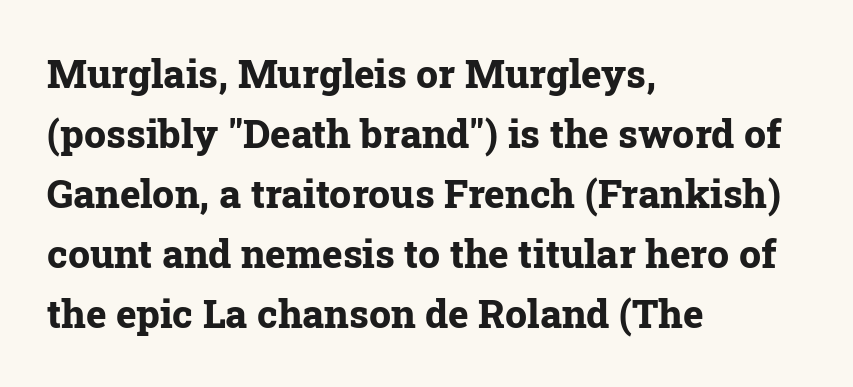
Q: Is the text bold? A: Yes.
Q: Is the text italic (slanted)? A: No, it is upright.
Q: Is the typeface a serif or a sans-serif typeface? A: Serif.
Q: Is the text underlined? A: No.
Q: How is the paragraph aligned? A: Left-aligned.
Q: Is the spacing between letters normal or unusually wide? A: Normal.
Q: Is the spacing between lines tight, normal or loose? A: Normal.
Q: Width (condensed, normal, or wide)? A: Normal.
Q: Stroke contrast? A: Low.
Q: x-height? A: Medium.
Q: Monospaced? A: No.
